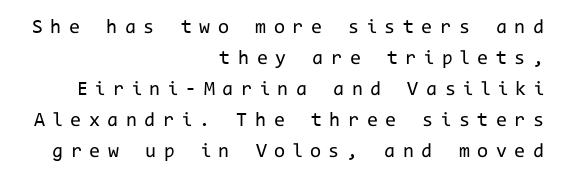
{"italic": "no", "bold": "no", "underline": "no", "align": "right", "line_spacing": "normal", "line_spacing_ratio": 1.55, "letter_spacing": "wide", "letter_spacing_em": 0.38, "glyph_px": 20}
